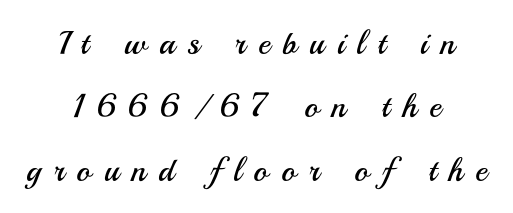
Q: Is the text bold? A: No.
Q: Is the text italic (slanted)? A: Yes.
Q: Is the typeface a serif or a sans-serif typeface? A: Sans-serif.
Q: Is the text underlined? A: No.
Q: How is the paragraph aligned? A: Centered.
Q: Is the spacing between letters normal or unusually wide? A: Unusually wide.
Q: Is the spacing between lines tight, normal or loose? A: Loose.
Q: Width (condensed, normal, or wide)? A: Normal.
Q: Stroke contrast? A: Medium.
Q: x-height? A: Small.
Q: Monospaced? A: No.
